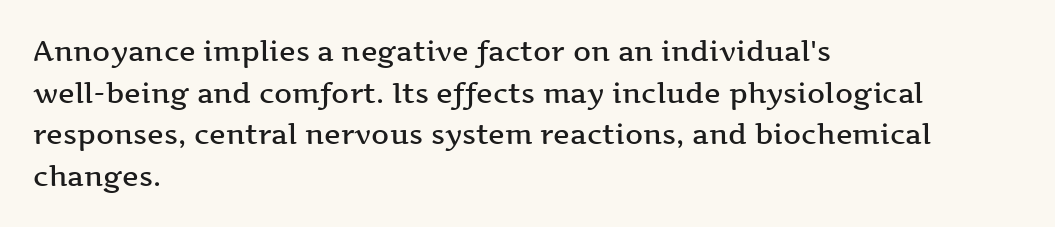
The image shows 28 px semibold, wide serif type, upright; set left-aligned, normal line spacing (1.49x), normal letter spacing, not underlined; medium stroke contrast and a medium x-height.
